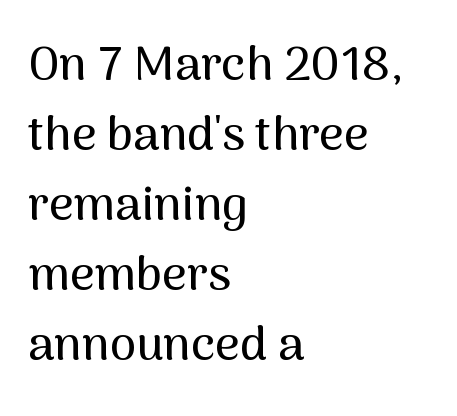
Bare-footed words on every line. A classic flush-left, rag-right setting is used for this passage. Ordinary non-slanted type is in use. The rendering uses natural spacing where letterforms have individual widths. Check where the strokes stop: nothing finishes them off — pure sans. Notice how descenders clear the ascenders below comfortably — that's standard leading.
